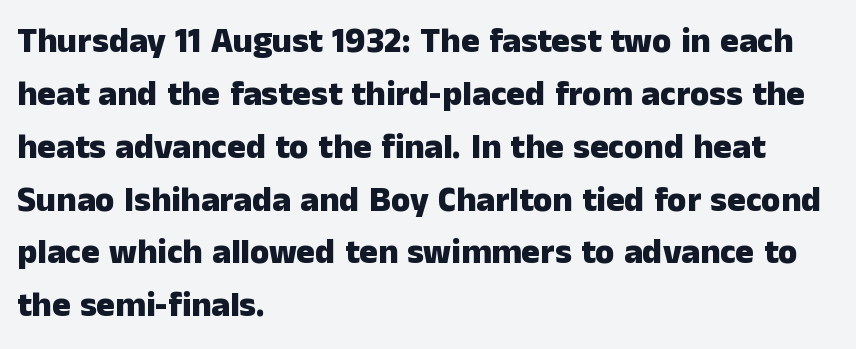
Q: Is the text bold? A: Yes.
Q: Is the text italic (slanted)? A: No, it is upright.
Q: Is the typeface a serif or a sans-serif typeface? A: Sans-serif.
Q: Is the text underlined? A: No.
Q: How is the paragraph aligned? A: Left-aligned.
Q: Is the spacing between letters normal or unusually wide? A: Normal.
Q: Is the spacing between lines tight, normal or loose? A: Normal.
Q: Width (condensed, normal, or wide)? A: Normal.
Q: Stroke contrast? A: Low.
Q: x-height? A: Medium.
Q: Monospaced? A: No.
